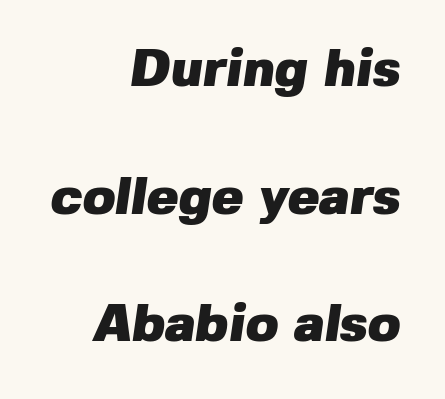
Spacing verdict: proportional, widths tailored to each character. The typesetter chose a ragged-left arrangement here. The type family on display is of the sans-serif kind. Interline gaps are noticeably wide in this sample. Heavy, bold letterforms.
